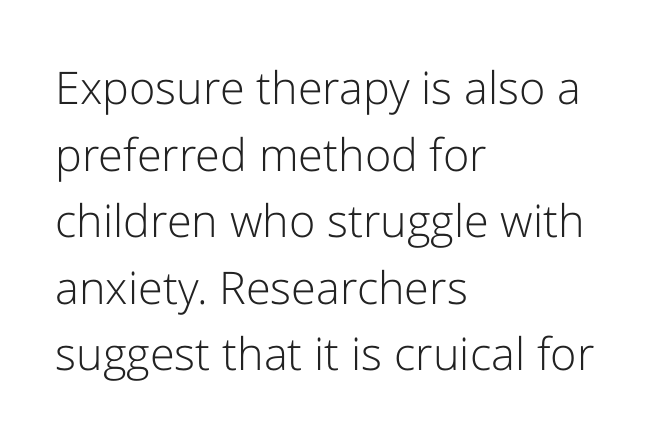
{"serif": "no", "italic": "no", "bold": "no", "weight": "light", "width": "normal", "stroke_contrast": "low", "x_height": "medium", "monospaced": "no", "underline": "no", "align": "left", "line_spacing": "normal", "line_spacing_ratio": 1.48, "letter_spacing": "normal", "letter_spacing_em": 0.0, "glyph_px": 45}
